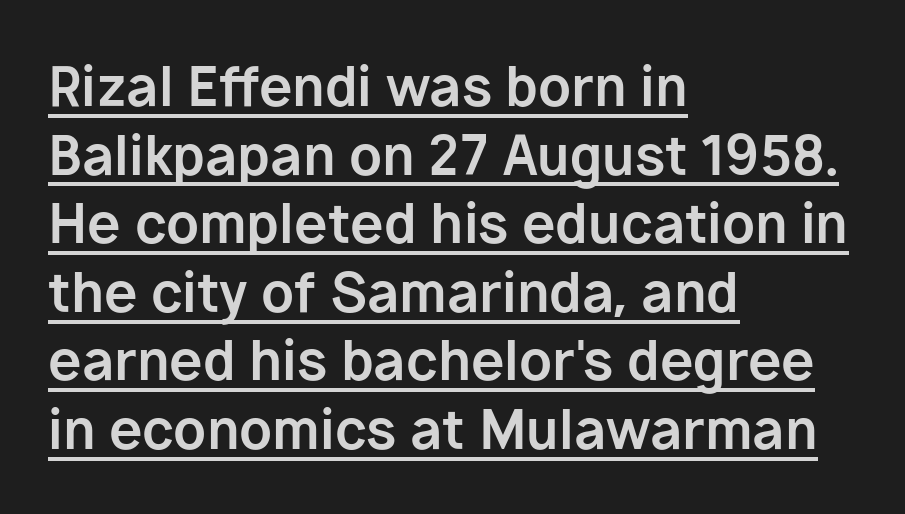
Q: Is the text bold? A: Yes.
Q: Is the text italic (slanted)? A: No, it is upright.
Q: Is the typeface a serif or a sans-serif typeface? A: Sans-serif.
Q: Is the text underlined? A: Yes.
Q: How is the paragraph aligned? A: Left-aligned.
Q: Is the spacing between letters normal or unusually wide? A: Normal.
Q: Is the spacing between lines tight, normal or loose? A: Normal.
Q: Width (condensed, normal, or wide)? A: Normal.
Q: Stroke contrast? A: Low.
Q: x-height? A: Medium.
Q: Monospaced? A: No.
